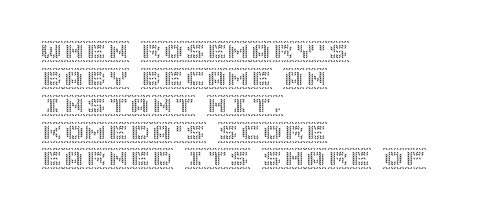
{"italic": "no", "underline": "no", "align": "left", "line_spacing_ratio": 1.22, "letter_spacing": "normal", "letter_spacing_em": 0.0, "glyph_px": 22}
